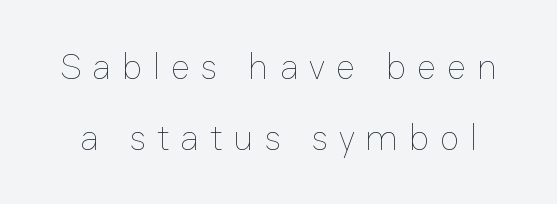
The image shows 37 px thin type, upright; set loose line spacing (1.91x), unusually wide letter spacing (+0.29 em), not underlined; low stroke contrast and a medium x-height.
